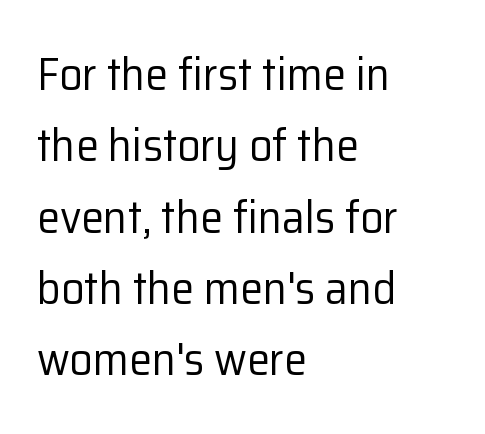
Q: Is the text bold? A: No.
Q: Is the text italic (slanted)? A: No, it is upright.
Q: Is the typeface a serif or a sans-serif typeface? A: Sans-serif.
Q: Is the text underlined? A: No.
Q: How is the paragraph aligned? A: Left-aligned.
Q: Is the spacing between letters normal or unusually wide? A: Normal.
Q: Is the spacing between lines tight, normal or loose? A: Normal.
Q: Width (condensed, normal, or wide)? A: Normal.
Q: Stroke contrast? A: Low.
Q: x-height? A: Medium.
Q: Monospaced? A: No.
